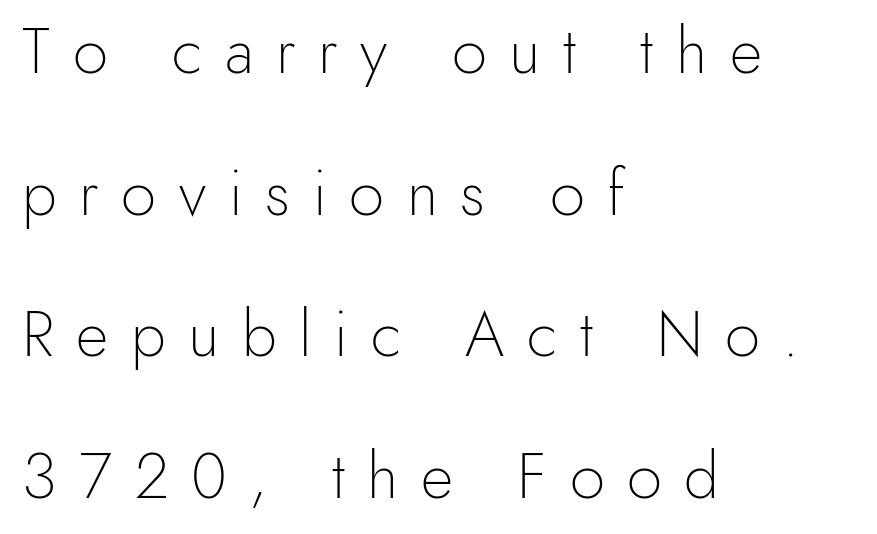
The typeface chosen for these lines omits serifs. This sample is left-justified, so line endings fall wherever the words run out. This sample trades compactness for vertical openness between lines. The weight tops out at a normal text grade. Posture: vertical. Glance below the letters and you will spot only blank space.
